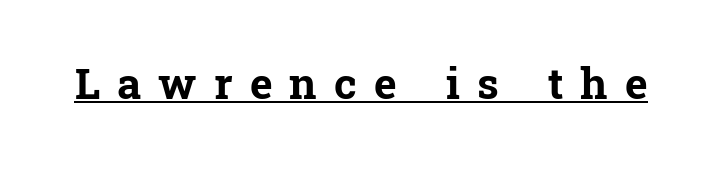
The image shows 43 px bold serif type, upright; set unusually wide letter spacing (+0.4 em), underlined; low stroke contrast and a medium x-height.
